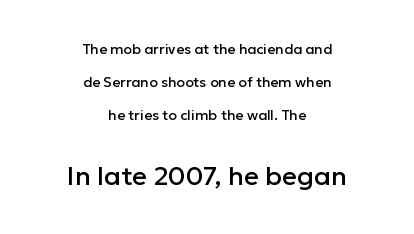
Q: Is the text italic (slanted)? A: No, it is upright.
Q: Is the text underlined? A: No.
Q: How is the paragraph aligned? A: Centered.
Q: Is the spacing between letters normal or unusually wide? A: Normal.
Q: Is the spacing between lines tight, normal or loose? A: Loose.
Q: Which block of text is set in a larger size, the first (top) or the second (bottom)? A: The second (bottom) one.
